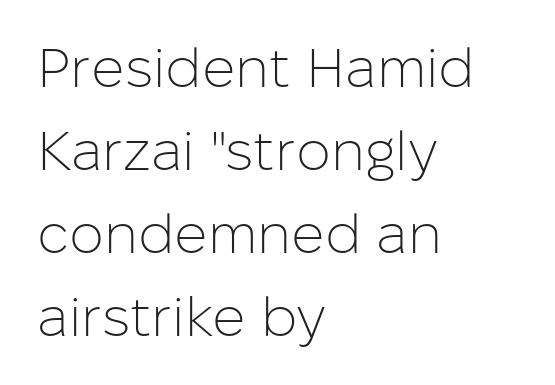
Q: Is the text bold? A: No.
Q: Is the text italic (slanted)? A: No, it is upright.
Q: Is the typeface a serif or a sans-serif typeface? A: Sans-serif.
Q: Is the text underlined? A: No.
Q: How is the paragraph aligned? A: Left-aligned.
Q: Is the spacing between letters normal or unusually wide? A: Normal.
Q: Is the spacing between lines tight, normal or loose? A: Normal.
Q: Width (condensed, normal, or wide)? A: Normal.
Q: Stroke contrast? A: Low.
Q: x-height? A: Medium.
Q: Monospaced? A: No.
